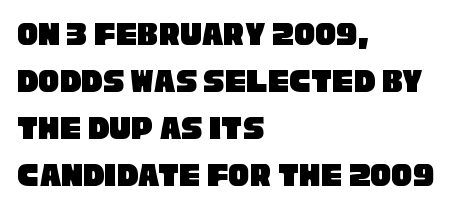
{"serif": "no", "width": "condensed", "stroke_contrast": "low", "x_height": "large", "monospaced": "no", "underline": "no", "align": "left", "line_spacing": "normal", "line_spacing_ratio": 1.34, "letter_spacing": "normal", "letter_spacing_em": 0.0, "glyph_px": 35}
